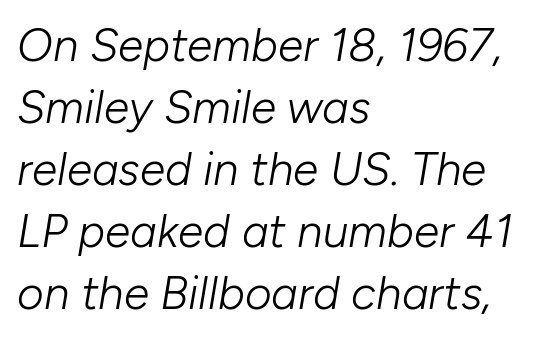
{"italic": "yes", "lean": "right", "slant_degrees": 10, "bold": "no", "weight": "light", "width": "normal", "stroke_contrast": "low", "x_height": "medium", "monospaced": "no", "underline": "no", "align": "left", "line_spacing": "normal", "line_spacing_ratio": 1.35, "letter_spacing": "normal", "letter_spacing_em": 0.0, "glyph_px": 46}
